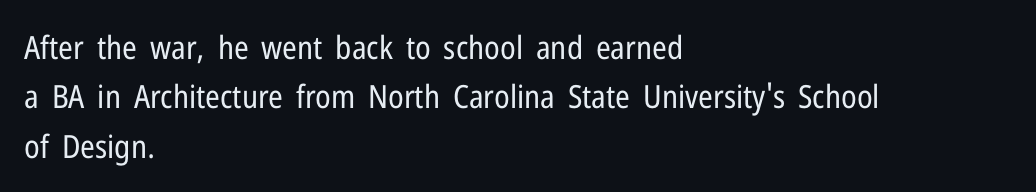
Nobody drew a line under any word here. This sample has the flowing, uneven cadence of proportional lettering. Note: no serifs on the glyphs. Visually the block forms a straight wall on the left and a jagged coastline on the right.
